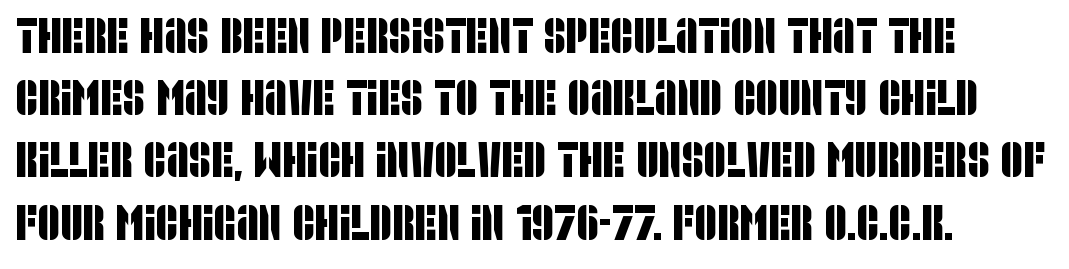
The image shows 49 px condensed sans-serif type; set normal line spacing (1.27x), normal letter spacing, not underlined; low stroke contrast and a large x-height.
